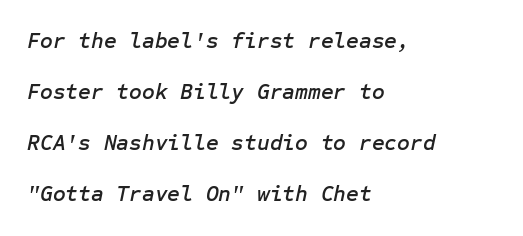
{"italic": "yes", "lean": "right", "slant_degrees": 12, "underline": "no", "align": "left", "line_spacing": "loose", "line_spacing_ratio": 2.32, "letter_spacing": "normal", "letter_spacing_em": 0.0, "glyph_px": 22}
